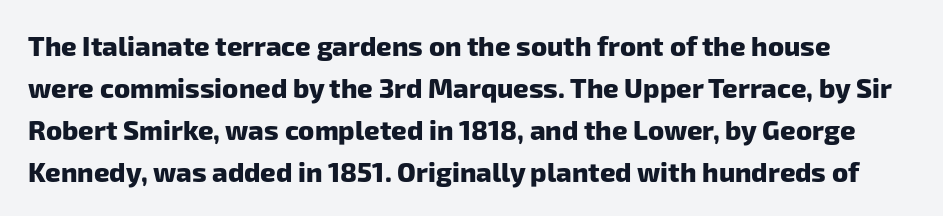
{"bold": "yes", "underline": "no", "line_spacing": "normal", "line_spacing_ratio": 1.56, "letter_spacing": "normal", "letter_spacing_em": 0.0, "glyph_px": 27}
